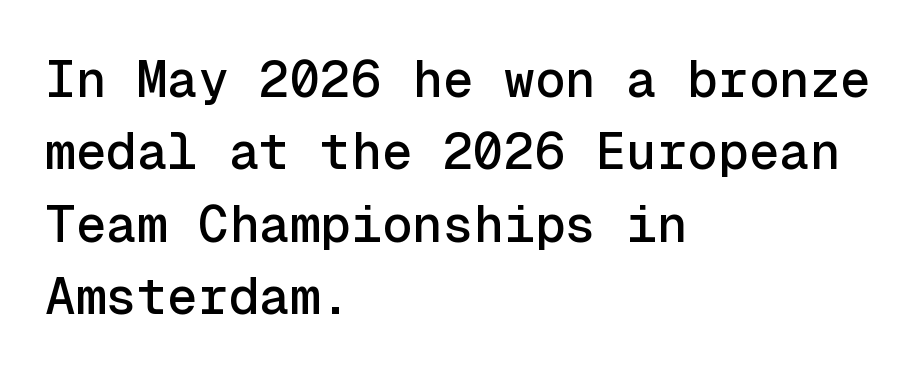
{"serif": "no", "italic": "no", "width": "normal", "x_height": "medium", "monospaced": "yes", "underline": "no", "align": "left", "line_spacing": "normal", "line_spacing_ratio": 1.42, "letter_spacing": "normal", "letter_spacing_em": 0.0, "glyph_px": 51}
